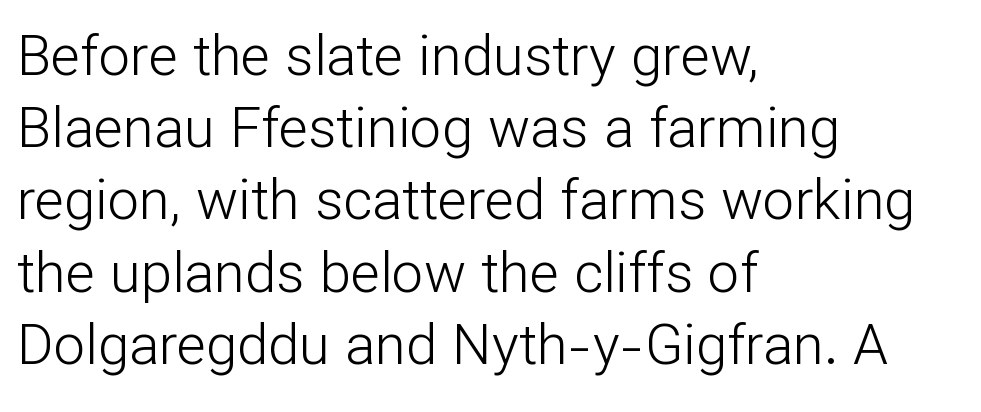
Q: Is the text bold? A: No.
Q: Is the text italic (slanted)? A: No, it is upright.
Q: Is the typeface a serif or a sans-serif typeface? A: Sans-serif.
Q: Is the text underlined? A: No.
Q: How is the paragraph aligned? A: Left-aligned.
Q: Is the spacing between letters normal or unusually wide? A: Normal.
Q: Is the spacing between lines tight, normal or loose? A: Normal.
Q: Width (condensed, normal, or wide)? A: Normal.
Q: Stroke contrast? A: Low.
Q: x-height? A: Medium.
Q: Monospaced? A: No.
